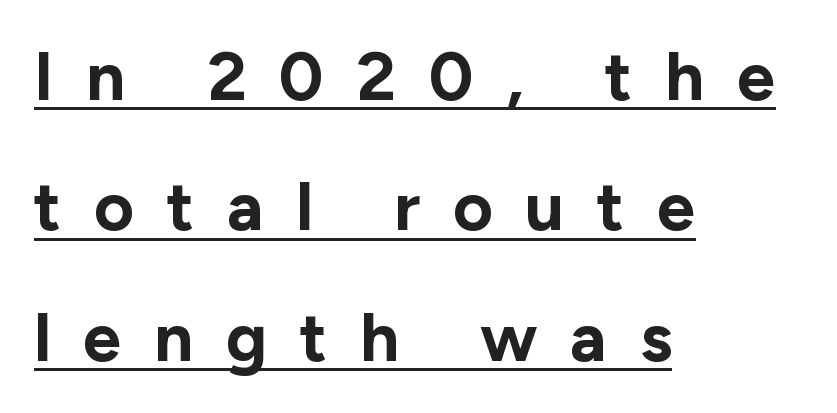
This is underlined copy, the kind a proofreader might mark for attention. Each letter keeps its own natural width here, so spacing adapts to shape. Are there feet on the stems? There aren't — it's a sans. The compositor pushed each line to the left boundary. Someone cranked the tracking dial way up on this one. Typographic density is high because the face is bold.
